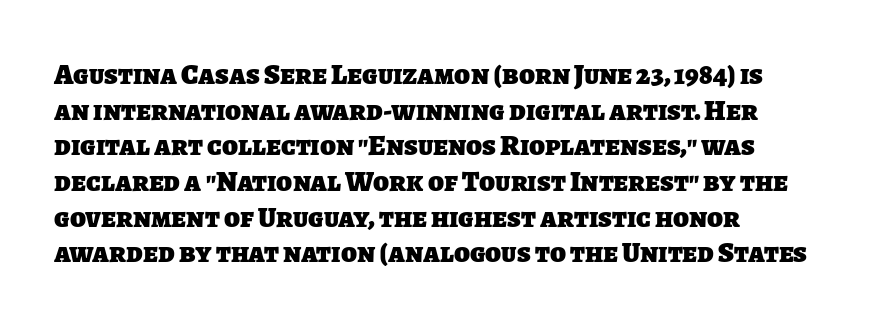
{"serif": "no", "bold": "yes", "weight": "heavy", "width": "normal", "stroke_contrast": "low", "x_height": "large", "monospaced": "no", "underline": "no", "align": "left", "line_spacing_ratio": 1.23, "letter_spacing": "normal", "letter_spacing_em": 0.0, "glyph_px": 29}
